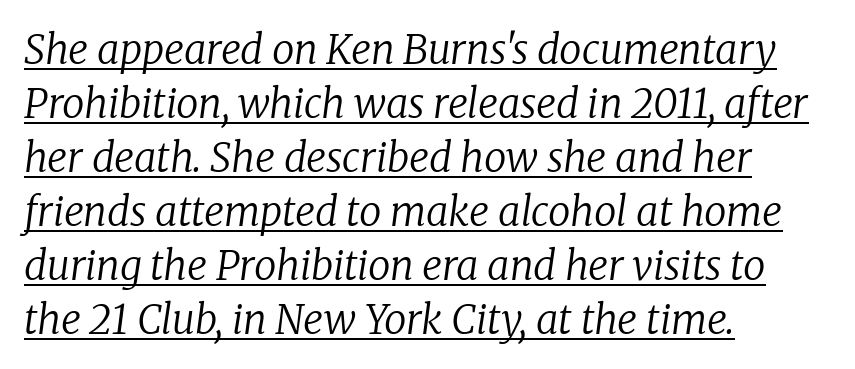
Q: Is the text bold? A: No.
Q: Is the text italic (slanted)? A: Yes, it leans right by about 8 degrees.
Q: Is the typeface a serif or a sans-serif typeface? A: Serif.
Q: Is the text underlined? A: Yes.
Q: How is the paragraph aligned? A: Left-aligned.
Q: Is the spacing between letters normal or unusually wide? A: Normal.
Q: Is the spacing between lines tight, normal or loose? A: Normal.
Q: Width (condensed, normal, or wide)? A: Normal.
Q: Stroke contrast? A: Low.
Q: x-height? A: Medium.
Q: Monospaced? A: No.
